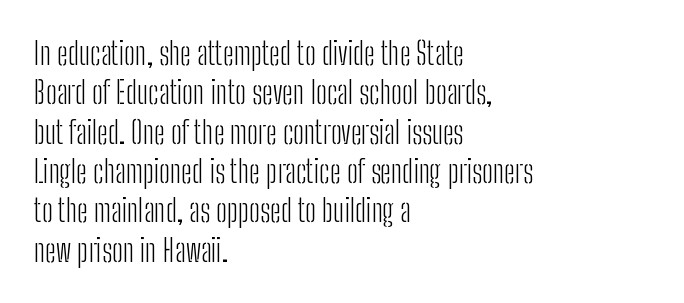
The image shows 31 px light, condensed sans-serif type, upright; set left-aligned, normal line spacing (1.27x), normal letter spacing, not underlined; low stroke contrast and a medium x-height.
